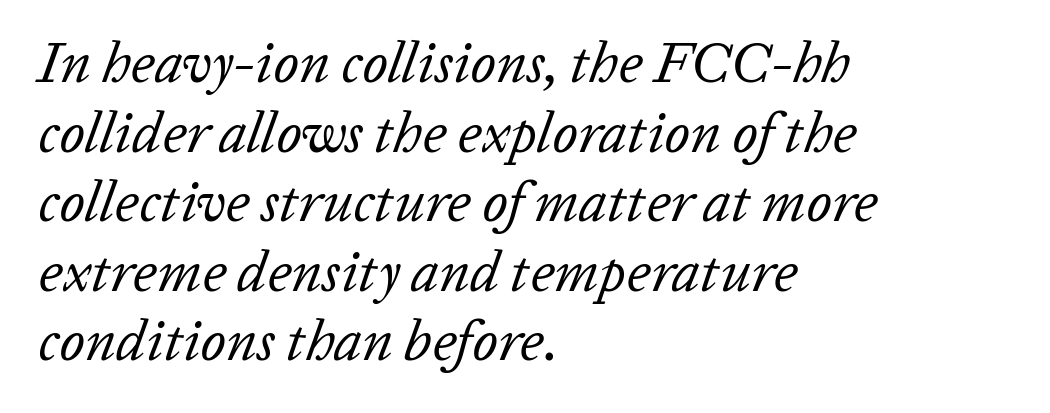
Spacing verdict: proportional, widths tailored to each character. Honestly, there is no underline to notice here at all. Horizontal alignment here is leftward, the default for most running prose. Vertical stems look standard width or narrower in stroke.
